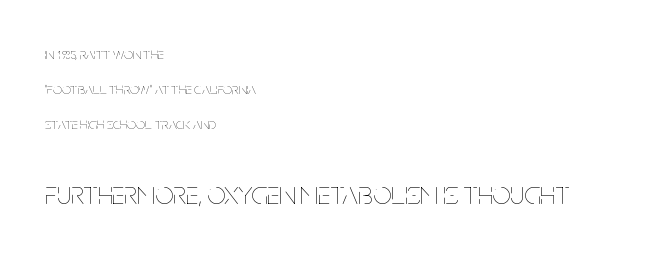
{"italic": "no", "bold": "no", "weight": "thin", "width": "condensed", "stroke_contrast": "low", "x_height": "large", "monospaced": "no", "underline": "no", "align": "left", "line_spacing": "loose", "line_spacing_ratio": 2.19, "letter_spacing": "normal", "letter_spacing_em": 0.0, "larger_block": "second", "size_ratio": 2.0, "glyph_px": 32}
